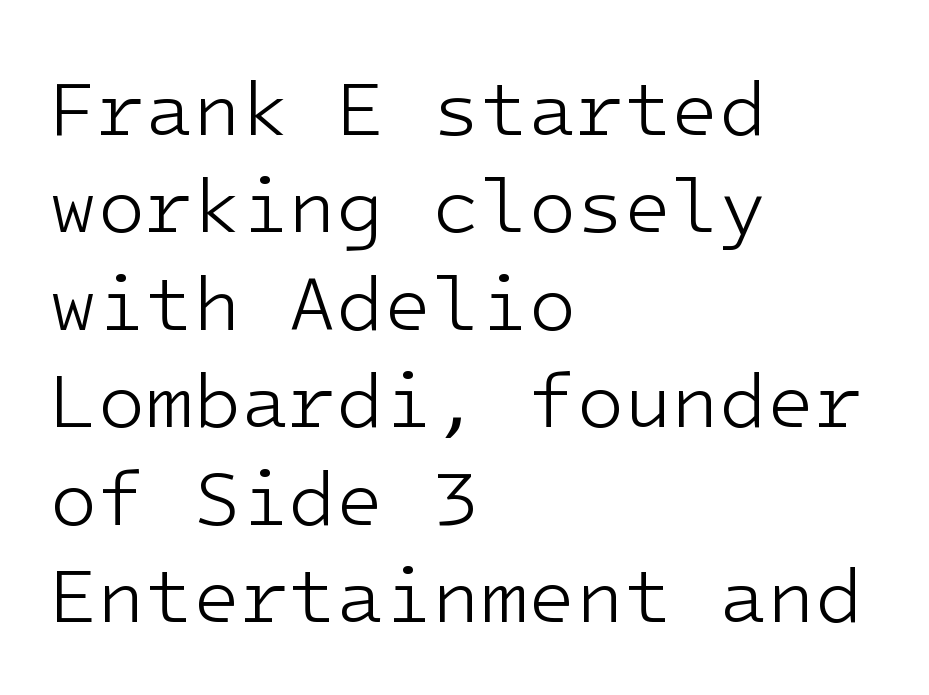
The image shows 78 px light sans-serif type, upright; set left-aligned, normal line spacing (1.25x), normal letter spacing, not underlined; low stroke contrast and a medium x-height.
